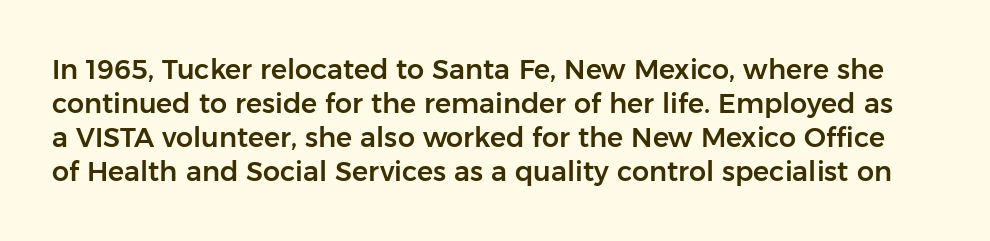
Horizontal bands of white between lines are of average thickness. Each word holds together tightly as a unit, with standard inter-letter gaps. The space beneath each line is pristine and unruled. Does the lettering tilt? It doesn't — this is upright.
